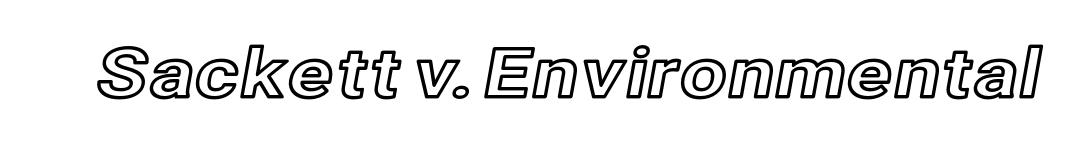
Q: Is the text italic (slanted)? A: Yes.
Q: Is the text underlined? A: No.
Q: Is the spacing between letters normal or unusually wide? A: Normal.
Q: Width (condensed, normal, or wide)? A: Normal.
Q: x-height? A: Medium.
Q: Monospaced? A: No.
